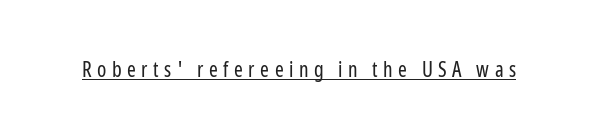
The image shows 21 px text type, upright; set unusually wide letter spacing (+0.26 em), underlined.
